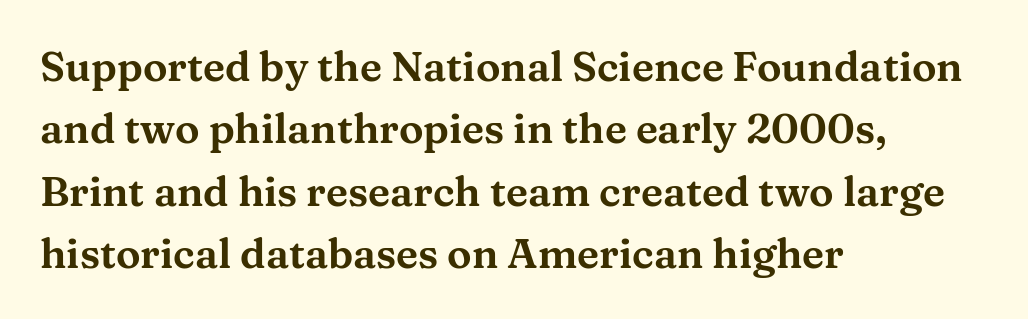
{"serif": "yes", "italic": "no", "width": "wide", "stroke_contrast": "medium", "x_height": "medium", "monospaced": "no", "underline": "no", "align": "left", "line_spacing": "normal", "line_spacing_ratio": 1.52, "letter_spacing": "normal", "letter_spacing_em": 0.0, "glyph_px": 41}
